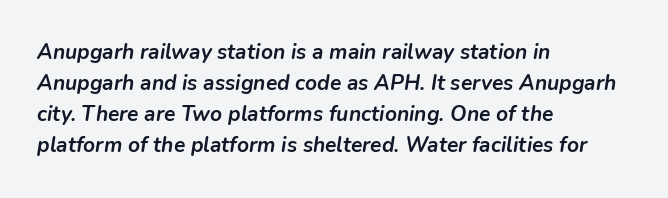
Does the weight exceed regular? Yes, all the way to bold. Emphasis-style slanted type is in use. Honestly, there is no underline to notice here at all. A normal amount of white space separates one row of letters from the next. Every row of glyphs begins at an identical x-position on the left.
